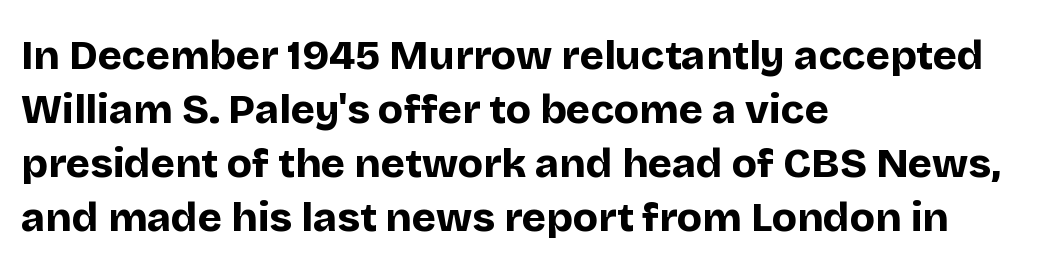
Q: Is the text bold? A: Yes.
Q: Is the text italic (slanted)? A: No, it is upright.
Q: Is the typeface a serif or a sans-serif typeface? A: Sans-serif.
Q: Is the text underlined? A: No.
Q: How is the paragraph aligned? A: Left-aligned.
Q: Is the spacing between letters normal or unusually wide? A: Normal.
Q: Is the spacing between lines tight, normal or loose? A: Normal.
Q: Width (condensed, normal, or wide)? A: Normal.
Q: Stroke contrast? A: Low.
Q: x-height? A: Large.
Q: Monospaced? A: No.
